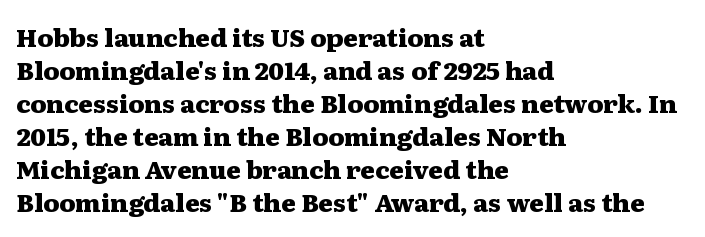
Q: Is the text bold? A: Yes.
Q: Is the text italic (slanted)? A: No, it is upright.
Q: Is the text underlined? A: No.
Q: How is the paragraph aligned? A: Left-aligned.
Q: Is the spacing between letters normal or unusually wide? A: Normal.
Q: Is the spacing between lines tight, normal or loose? A: Normal.
